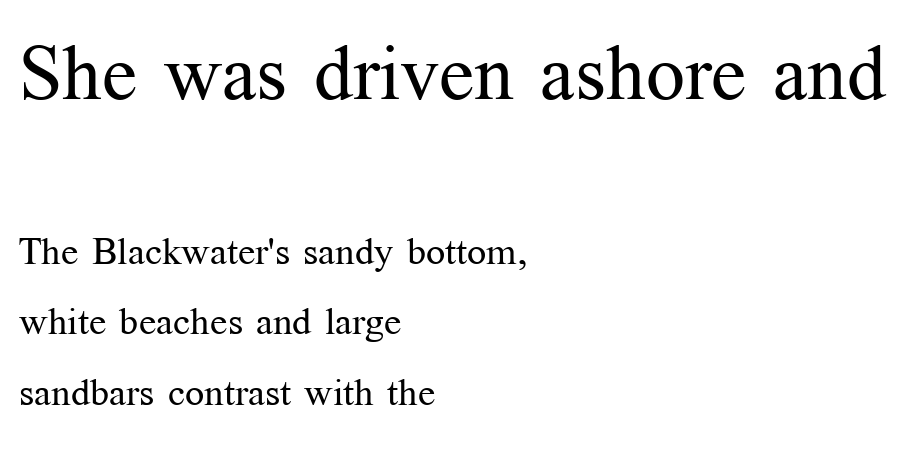
The image shows 77 px regular-weight serif type, upright; set left-aligned, line spacing 1.86x, normal letter spacing, not underlined; the first (top) block is 2.03x larger; medium stroke contrast and a medium x-height.
